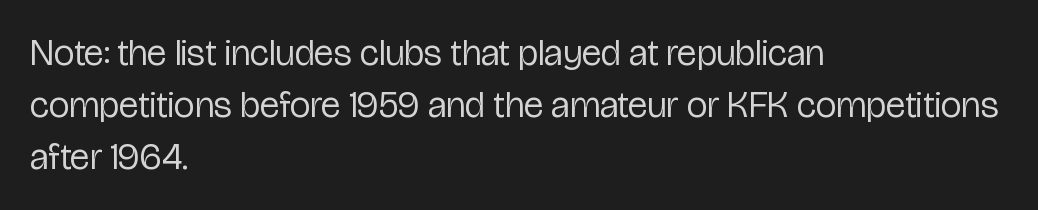
The image shows 37 px regular-weight, condensed sans-serif type, upright; set left-aligned, normal line spacing (1.41x), normal letter spacing, not underlined; low stroke contrast and a medium x-height.
